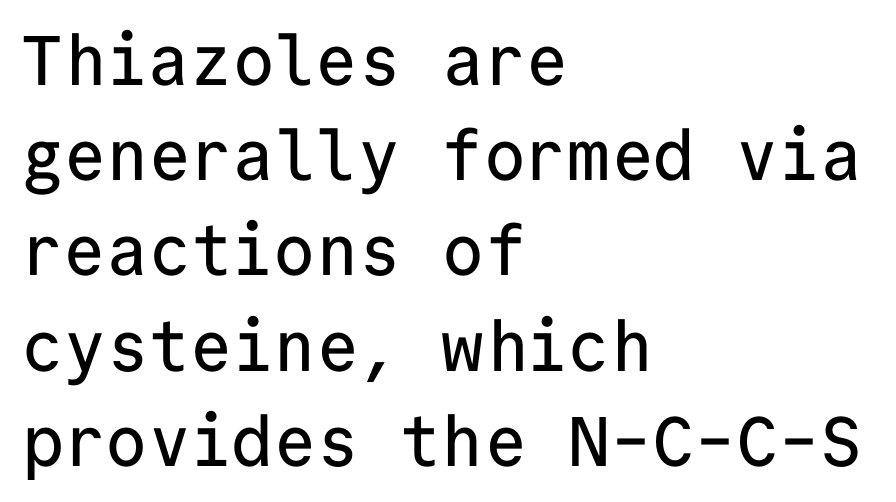
Q: Is the text italic (slanted)? A: No, it is upright.
Q: Is the typeface a serif or a sans-serif typeface? A: Sans-serif.
Q: Is the text underlined? A: No.
Q: How is the paragraph aligned? A: Left-aligned.
Q: Is the spacing between letters normal or unusually wide? A: Normal.
Q: Is the spacing between lines tight, normal or loose? A: Normal.
Q: Width (condensed, normal, or wide)? A: Normal.
Q: Stroke contrast? A: Low.
Q: x-height? A: Medium.
Q: Monospaced? A: Yes.
